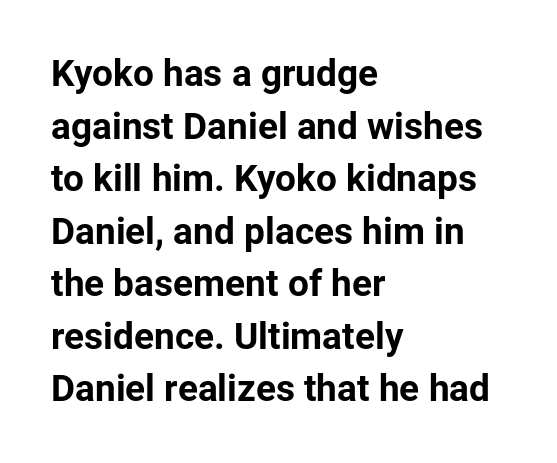
Q: Is the text bold? A: Yes.
Q: Is the text italic (slanted)? A: No, it is upright.
Q: Is the typeface a serif or a sans-serif typeface? A: Sans-serif.
Q: Is the text underlined? A: No.
Q: How is the paragraph aligned? A: Left-aligned.
Q: Is the spacing between letters normal or unusually wide? A: Normal.
Q: Is the spacing between lines tight, normal or loose? A: Normal.
Q: Width (condensed, normal, or wide)? A: Normal.
Q: Stroke contrast? A: Low.
Q: x-height? A: Medium.
Q: Monospaced? A: No.
